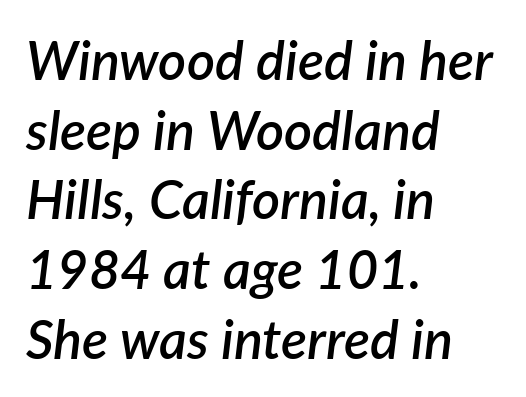
The image shows 54 px semibold type, italic (leaning right); set left-aligned, normal line spacing (1.29x), normal letter spacing, not underlined; low stroke contrast and a medium x-height.
